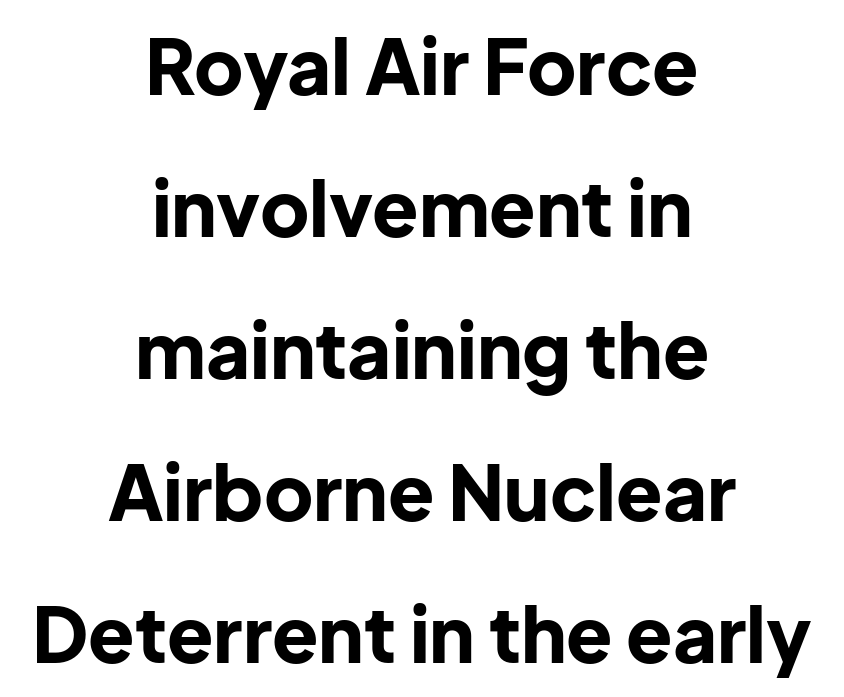
{"serif": "no", "italic": "no", "bold": "yes", "weight": "bold", "width": "normal", "stroke_contrast": "low", "x_height": "medium", "monospaced": "no", "underline": "no", "align": "center", "line_spacing_ratio": 1.87, "letter_spacing": "normal", "letter_spacing_em": 0.0, "glyph_px": 76}
